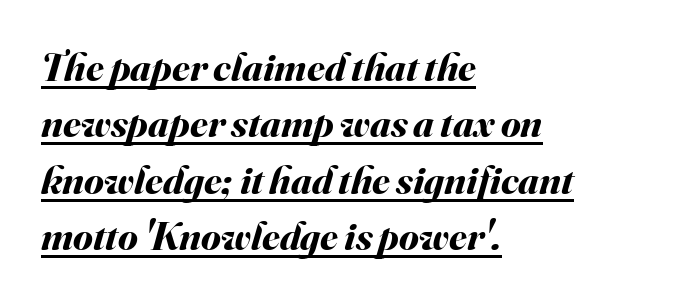
The image shows 40 px bold type, italic (leaning right); set left-aligned, normal line spacing (1.41x), normal letter spacing, underlined; medium stroke contrast and a small x-height.
